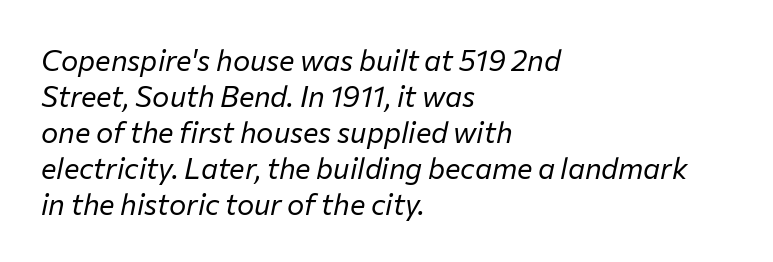
{"italic": "yes", "lean": "right", "slant_degrees": 12, "bold": "no", "weight": "regular", "width": "normal", "stroke_contrast": "low", "x_height": "medium", "monospaced": "no", "underline": "no", "align": "left", "line_spacing_ratio": 1.24, "letter_spacing": "normal", "letter_spacing_em": 0.0, "glyph_px": 29}
